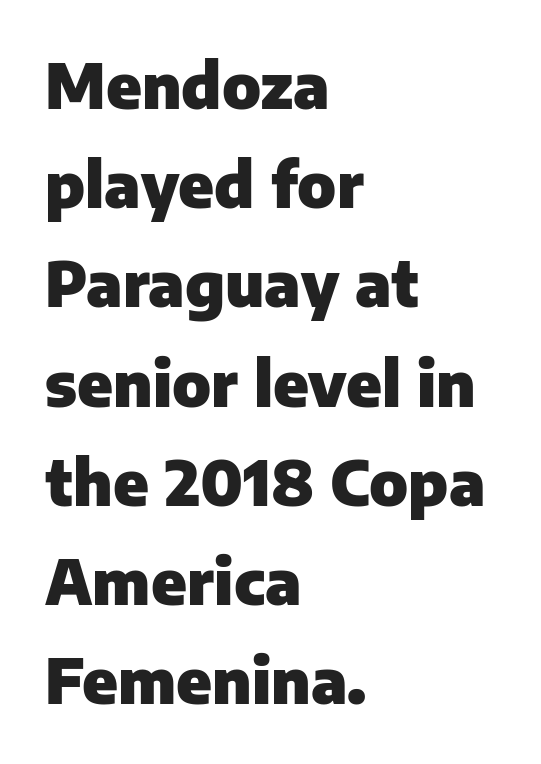
The characters display no serif detailing; their extremities are plain. Is there much room between lines? A standard amount, neither cramped nor airy. The rendering keeps characters at their native spacing. The space beneath each line is pristine and unruled. The passage shown is emphatically bold. Each letter keeps its own natural width here, so spacing adapts to shape.
